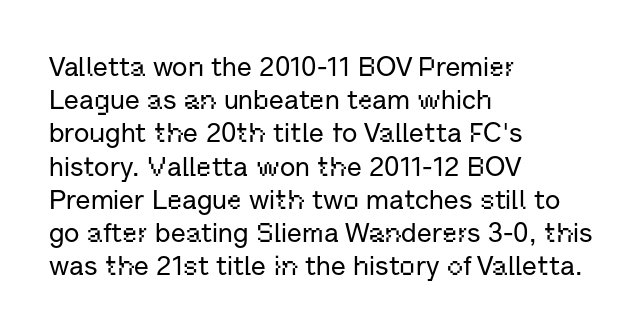
The image shows 27 px text type, upright; set left-aligned, line spacing 1.23x, normal letter spacing, not underlined.
